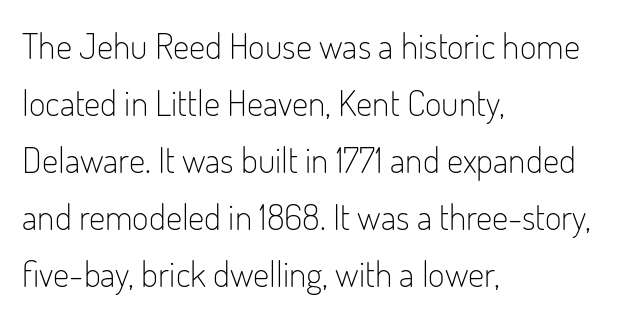
{"serif": "no", "italic": "no", "bold": "no", "weight": "light", "width": "condensed", "stroke_contrast": "low", "x_height": "small", "monospaced": "no", "underline": "no", "align": "left", "line_spacing": "normal", "line_spacing_ratio": 1.58, "letter_spacing": "normal", "letter_spacing_em": 0.0, "glyph_px": 36}
